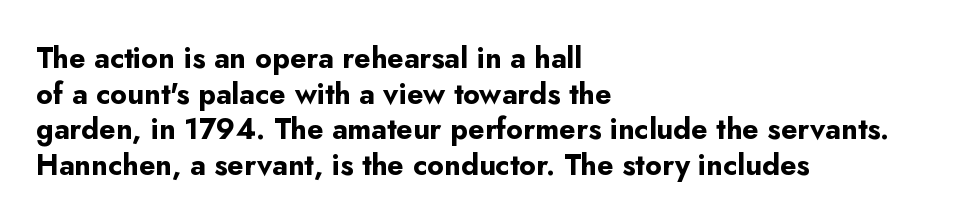
Q: Is the text bold? A: Yes.
Q: Is the text italic (slanted)? A: No, it is upright.
Q: Is the typeface a serif or a sans-serif typeface? A: Sans-serif.
Q: Is the text underlined? A: No.
Q: How is the paragraph aligned? A: Left-aligned.
Q: Is the spacing between letters normal or unusually wide? A: Normal.
Q: Width (condensed, normal, or wide)? A: Normal.
Q: Stroke contrast? A: Low.
Q: x-height? A: Small.
Q: Monospaced? A: No.
